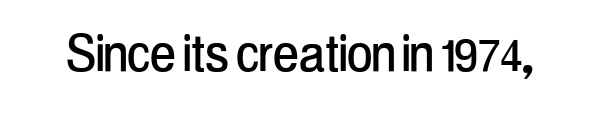
Characters follow at the spacing the type designer built in. Note the varied advance widths — an 'i' is clearly narrower than an 'm'. Italic? Not at all — the glyphs are vertical. The words here are not underlined. These lines are composed in type without serifs.
